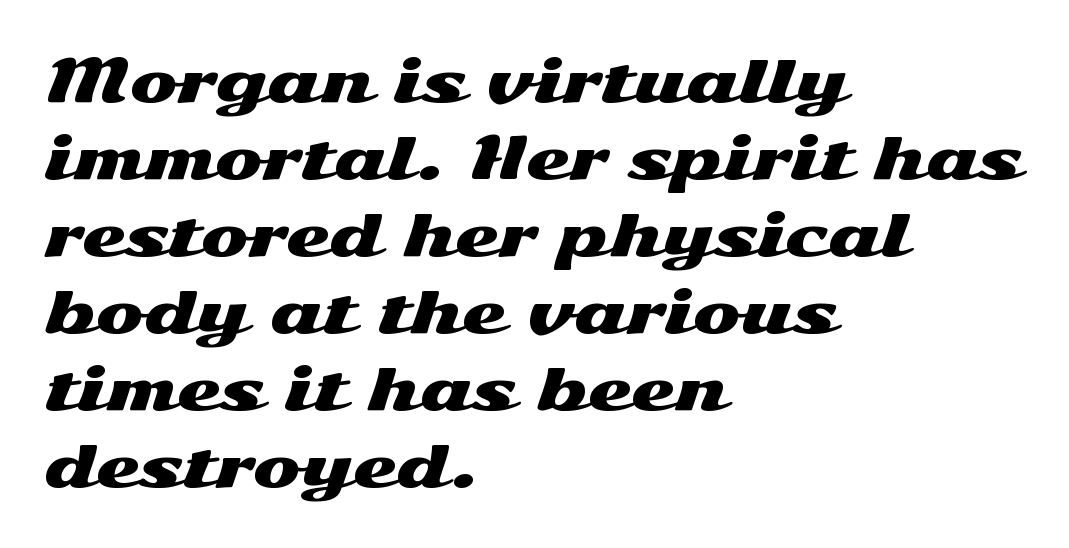
Q: Is the text italic (slanted)? A: Yes.
Q: Is the typeface a serif or a sans-serif typeface? A: Sans-serif.
Q: Is the text underlined? A: No.
Q: How is the paragraph aligned? A: Left-aligned.
Q: Is the spacing between letters normal or unusually wide? A: Normal.
Q: Is the spacing between lines tight, normal or loose? A: Normal.
Q: Width (condensed, normal, or wide)? A: Wide.
Q: Stroke contrast? A: Medium.
Q: x-height? A: Medium.
Q: Monospaced? A: No.
